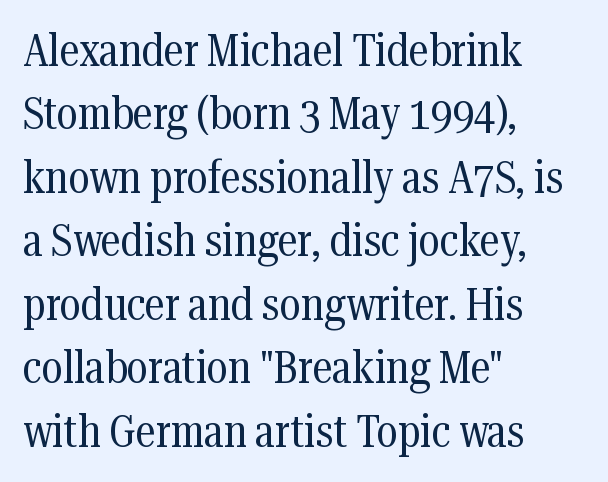
Q: Is the text bold? A: No.
Q: Is the text italic (slanted)? A: No, it is upright.
Q: Is the typeface a serif or a sans-serif typeface? A: Serif.
Q: Is the text underlined? A: No.
Q: How is the paragraph aligned? A: Left-aligned.
Q: Is the spacing between letters normal or unusually wide? A: Normal.
Q: Is the spacing between lines tight, normal or loose? A: Normal.
Q: Width (condensed, normal, or wide)? A: Condensed.
Q: Stroke contrast? A: Medium.
Q: x-height? A: Medium.
Q: Monospaced? A: No.
